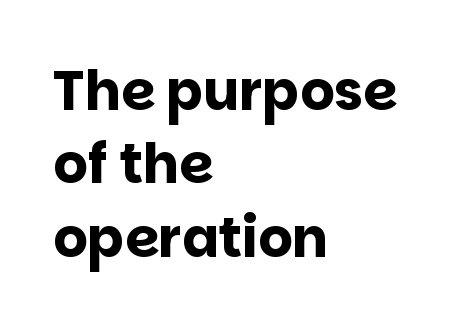
You'd pick this weight for a headline — it's a proper bold. It's the straight-up-and-down kind of type. This sample has the flowing, uneven cadence of proportional lettering. Check the space under the baseline: it is left empty.
